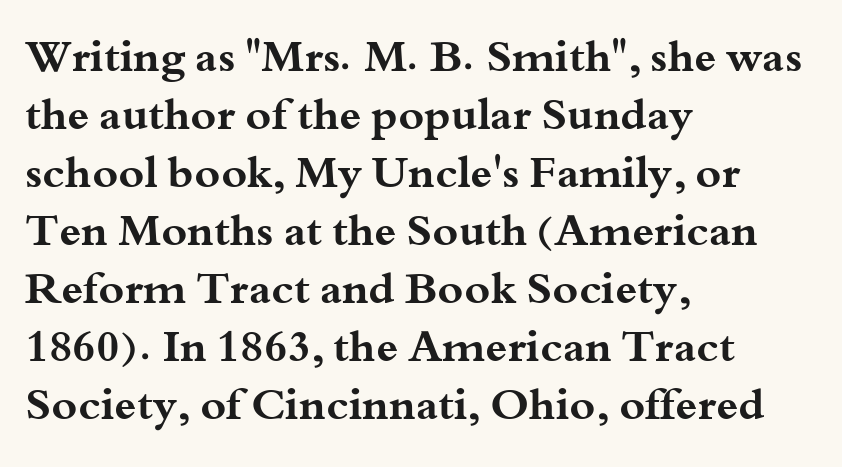
Tracking here is standard; glyphs follow each other at the usual distance. What kind of face is this? One with serifs. Spacing verdict: proportional, widths tailored to each character. Evenly set lines give the paragraph a standard silhouette. Clear beneath every line of the passage. These lines are set flush left with a ragged right edge.
